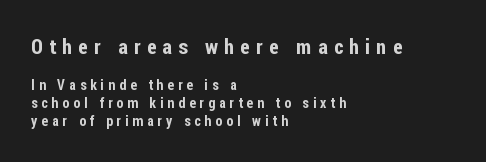
Q: Is the text italic (slanted)? A: No, it is upright.
Q: Is the text underlined? A: No.
Q: How is the paragraph aligned? A: Left-aligned.
Q: Is the spacing between letters normal or unusually wide? A: Unusually wide.
Q: Is the spacing between lines tight, normal or loose? A: Normal.
Q: Which block of text is set in a larger size, the first (top) or the second (bottom)? A: The first (top) one.
